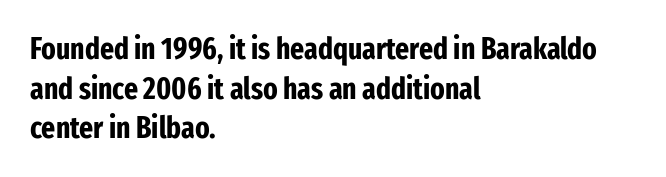
{"serif": "no", "italic": "no", "bold": "yes", "weight": "bold", "width": "condensed", "stroke_contrast": "low", "x_height": "medium", "monospaced": "no", "underline": "no", "align": "left", "line_spacing": "normal", "line_spacing_ratio": 1.32, "letter_spacing": "normal", "letter_spacing_em": 0.0, "glyph_px": 30}
